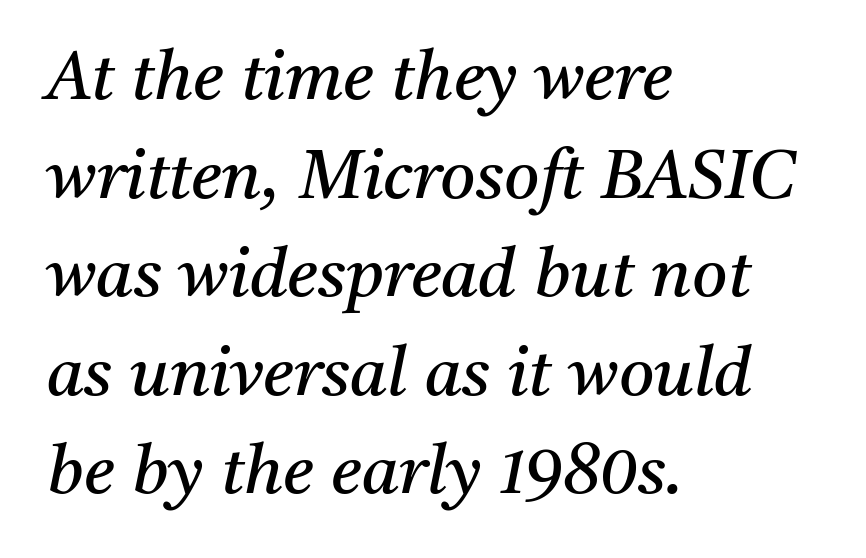
Q: Is the text bold? A: No.
Q: Is the text italic (slanted)? A: Yes, it leans right by about 11 degrees.
Q: Is the typeface a serif or a sans-serif typeface? A: Serif.
Q: Is the text underlined? A: No.
Q: How is the paragraph aligned? A: Left-aligned.
Q: Is the spacing between letters normal or unusually wide? A: Normal.
Q: Is the spacing between lines tight, normal or loose? A: Normal.
Q: Width (condensed, normal, or wide)? A: Normal.
Q: Stroke contrast? A: Medium.
Q: x-height? A: Medium.
Q: Monospaced? A: No.
